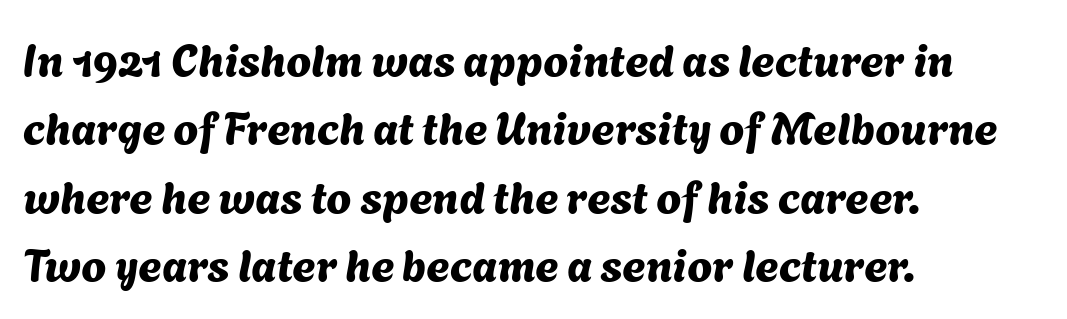
{"serif": "no", "width": "normal", "stroke_contrast": "medium", "x_height": "medium", "monospaced": "no", "underline": "no", "align": "left", "line_spacing": "normal", "line_spacing_ratio": 1.52, "letter_spacing": "normal", "letter_spacing_em": 0.0, "glyph_px": 45}
